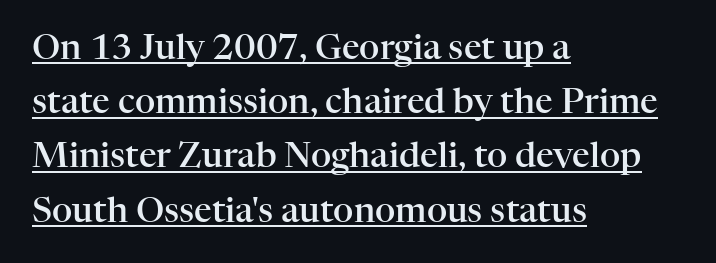
{"serif": "yes", "italic": "no", "bold": "semi", "weight": "semibold", "width": "normal", "stroke_contrast": "high", "x_height": "medium", "monospaced": "no", "underline": "yes", "align": "left", "line_spacing": "normal", "line_spacing_ratio": 1.55, "letter_spacing": "normal", "letter_spacing_em": 0.0, "glyph_px": 35}
